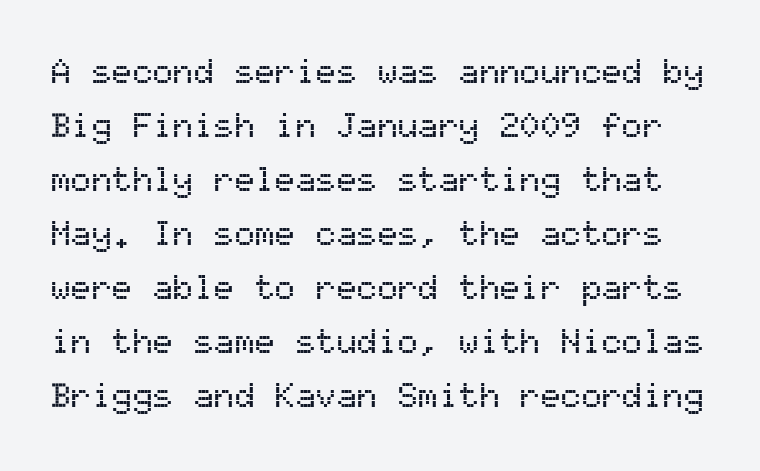
The image shows 34 px sans-serif type, upright, monospaced; set normal line spacing (1.59x), normal letter spacing, not underlined; medium stroke contrast and a medium x-height.
